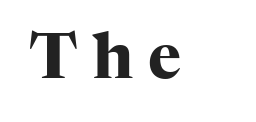
Q: Is the text bold? A: Yes.
Q: Is the text italic (slanted)? A: No, it is upright.
Q: Is the typeface a serif or a sans-serif typeface? A: Serif.
Q: Is the text underlined? A: No.
Q: Is the spacing between letters normal or unusually wide? A: Unusually wide.
Q: Width (condensed, normal, or wide)? A: Normal.
Q: Stroke contrast? A: High.
Q: x-height? A: Medium.
Q: Monospaced? A: No.
